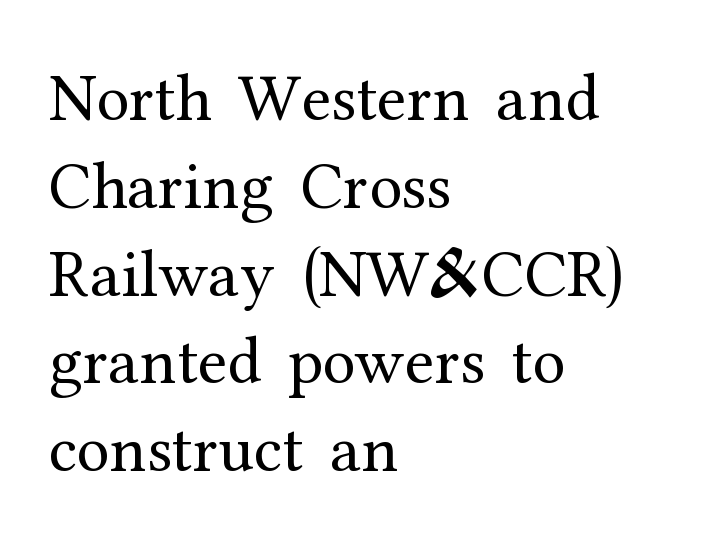
{"serif": "yes", "italic": "no", "bold": "no", "weight": "regular", "width": "normal", "stroke_contrast": "medium", "x_height": "medium", "monospaced": "no", "underline": "no", "align": "left", "line_spacing": "normal", "line_spacing_ratio": 1.31, "letter_spacing": "normal", "letter_spacing_em": 0.0, "glyph_px": 67}
